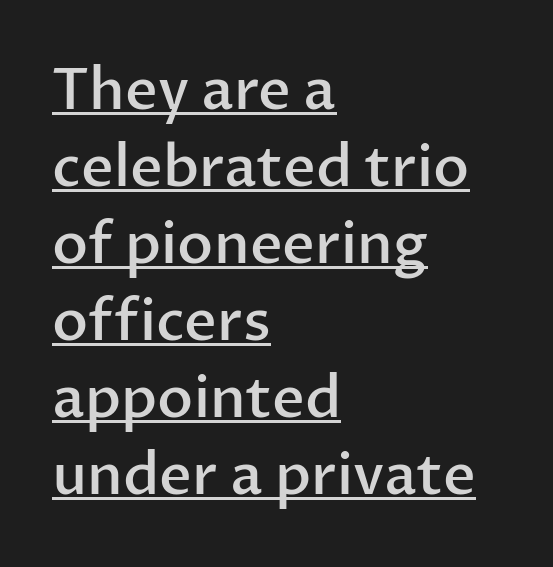
Varying glyph widths throughout — classic text-font behaviour. The text was rendered using a sans face with plain stroke endings. Looks like someone drew a line under every word here. The compositor pushed each line to the left boundary. Characters follow at the spacing the type designer built in. Is there any slant? The stems are plumb.
